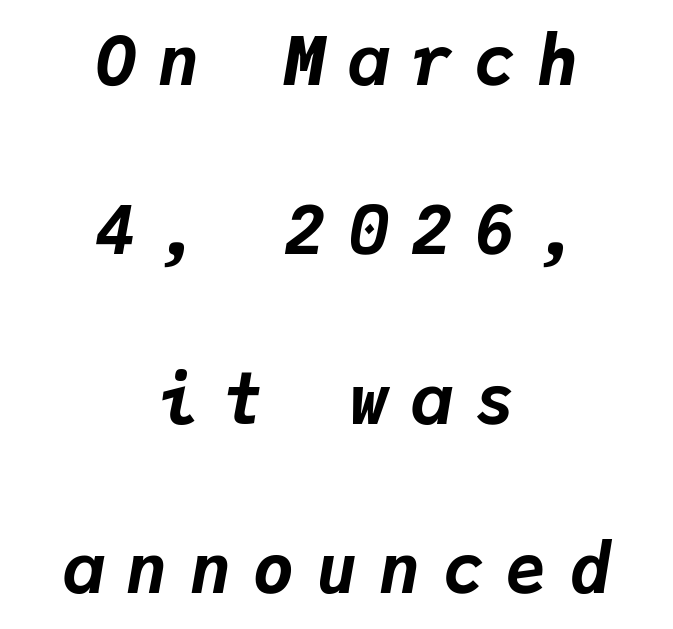
{"italic": "yes", "lean": "right", "slant_degrees": 9, "bold": "yes", "weight": "bold", "width": "normal", "stroke_contrast": "low", "x_height": "medium", "monospaced": "yes", "underline": "no", "align": "center", "line_spacing": "loose", "line_spacing_ratio": 2.49, "letter_spacing": "wide", "letter_spacing_em": 0.33, "glyph_px": 68}
